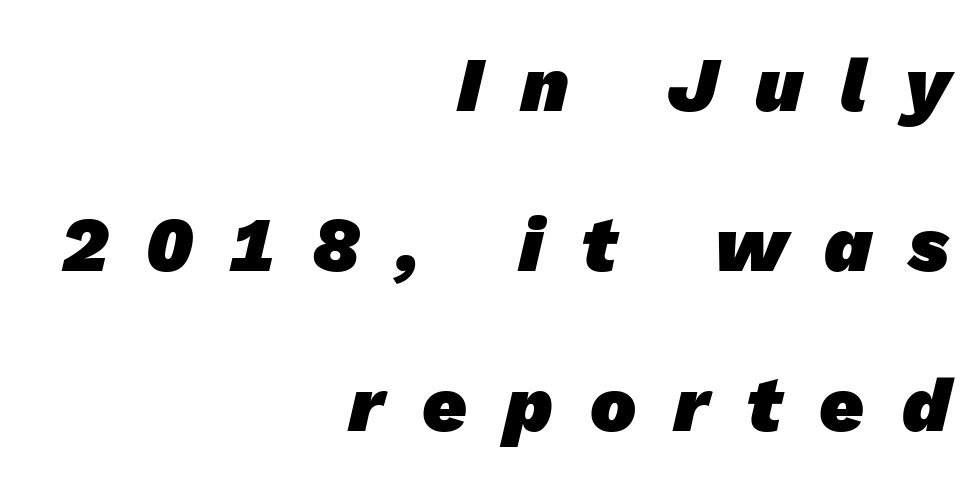
{"serif": "no", "bold": "yes", "weight": "heavy", "width": "normal", "stroke_contrast": "low", "x_height": "medium", "monospaced": "no", "underline": "no", "align": "right", "line_spacing": "loose", "line_spacing_ratio": 2.08, "letter_spacing": "wide", "letter_spacing_em": 0.49, "glyph_px": 77}
